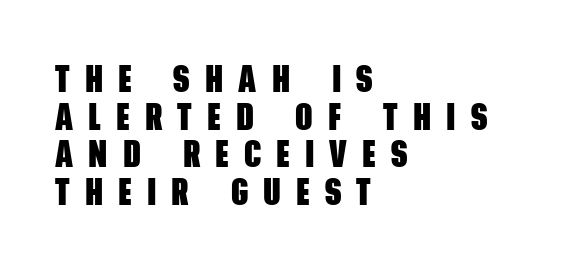
Tracking here is generous; glyphs stand well apart from one another. The block of text is dense from top to bottom, with scant space between rows. Caption: bold face, heavy strokes. Descenders are the only things crossing below the line. Casual observation: everything's shoved over to the left. Is this a sans? Yes — the strokes have no serifs.
